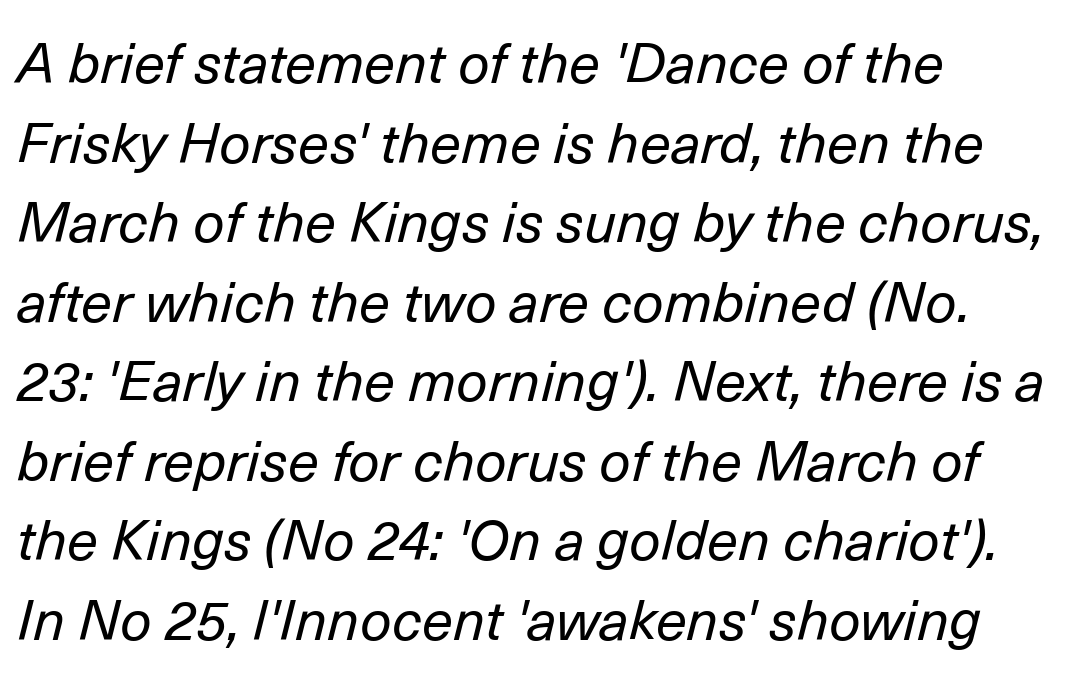
The image shows 56 px regular-weight type, italic (leaning right); set left-aligned, normal line spacing (1.42x), normal letter spacing, not underlined; low stroke contrast and a medium x-height.
